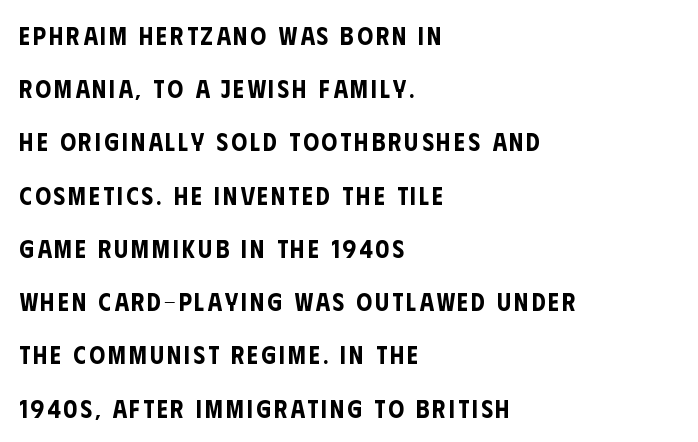
{"italic": "no", "underline": "no", "align": "left", "line_spacing": "loose", "line_spacing_ratio": 2.13, "glyph_px": 25}
